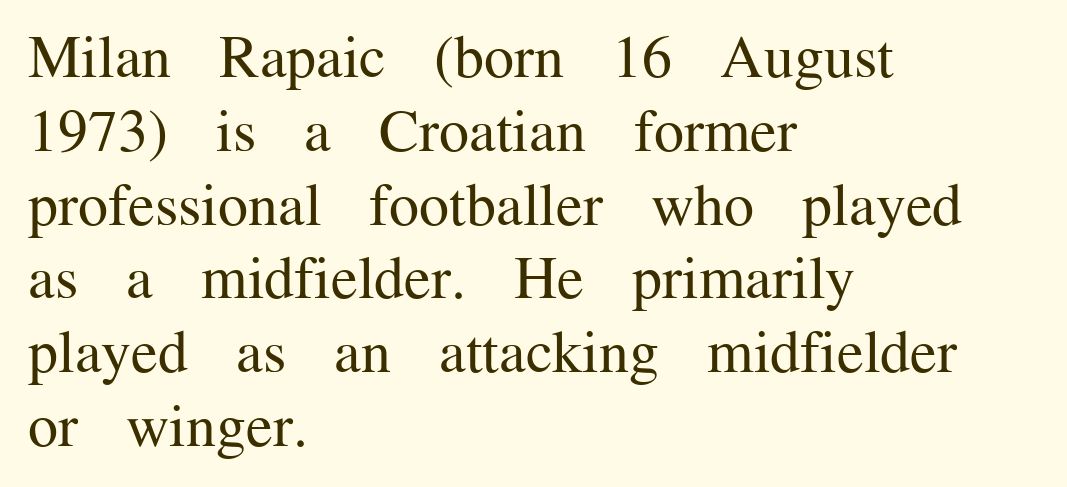
Q: Is the text bold? A: No.
Q: Is the text italic (slanted)? A: No, it is upright.
Q: Is the typeface a serif or a sans-serif typeface? A: Serif.
Q: Is the text underlined? A: No.
Q: How is the paragraph aligned? A: Left-aligned.
Q: Is the spacing between letters normal or unusually wide? A: Normal.
Q: Width (condensed, normal, or wide)? A: Normal.
Q: Stroke contrast? A: Medium.
Q: x-height? A: Medium.
Q: Monospaced? A: No.
